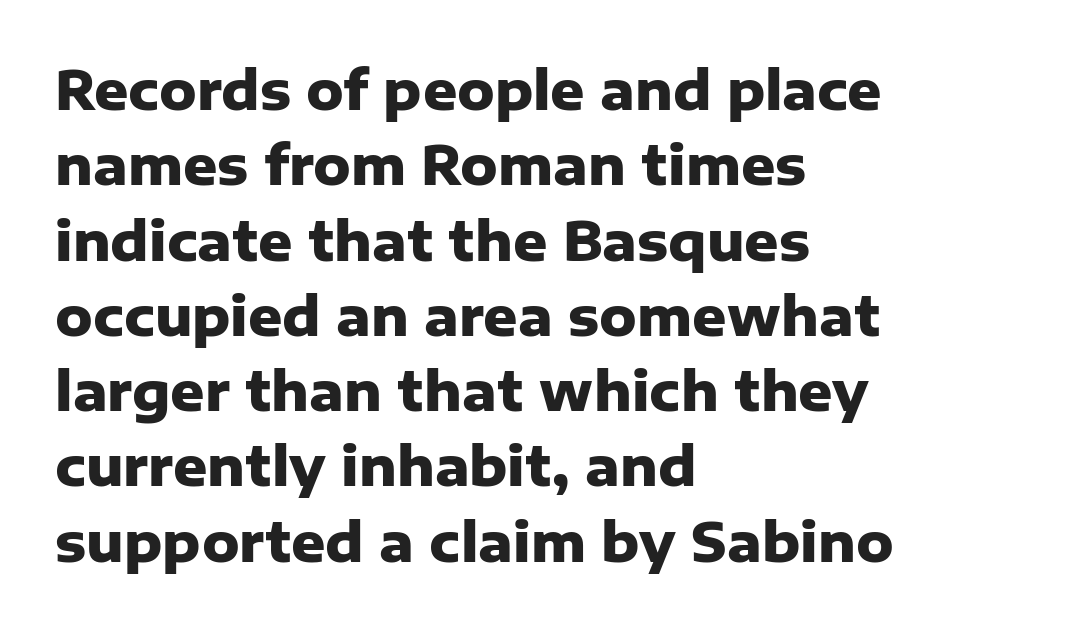
Looks like regular typesetting: each glyph gets only the width it needs. These lines are set flush left with a ragged right edge. The passage shown is typeset with a sans-serif family. What's the leading like? Ordinary, nothing unusual.
